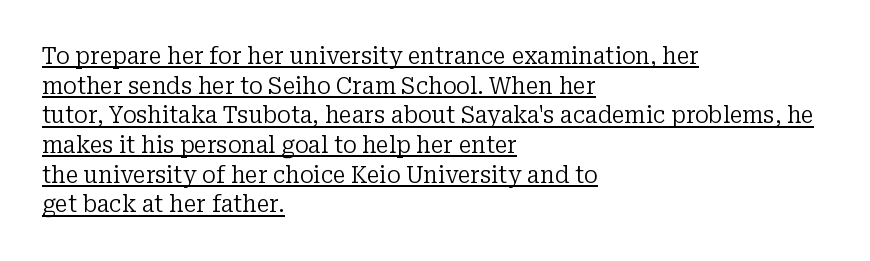
The image shows 23 px text type, upright; set left-aligned, normal line spacing (1.29x), normal letter spacing, underlined.
